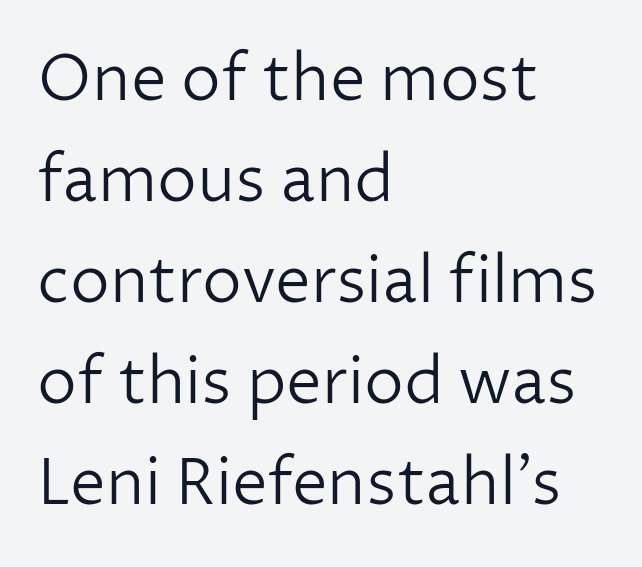
A bare baseline throughout the passage. These lines are rendered in a variable-pitch font. The paragraph has a hard left edge and a soft right edge. Bold? No — there's no thickening of the strokes. This is the regular roman posture of the typeface. Evenly set lines give the paragraph a standard silhouette.
